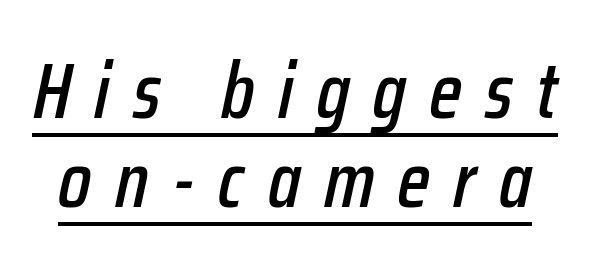
A baseline rule has been typeset under these characters. You could not count columns in this text — the font is proportionally spaced. Notice how descenders almost collide with the ascenders below — that's tight leading. The letterforms stand isolated, each surrounded by extra space. The passage shown leans; its letterforms are oblique.
